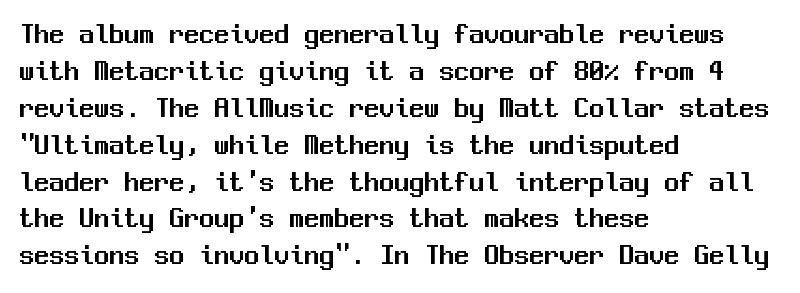
Each letter, wide or thin by design, is forced into the same width here. A typesetter would call this zero additional tracking. Line starts are locked; line ends wander. You can tell it's not italic because the verticals are truly vertical. Honestly, there is no underline to notice here at all. Note: no serifs on the glyphs.
